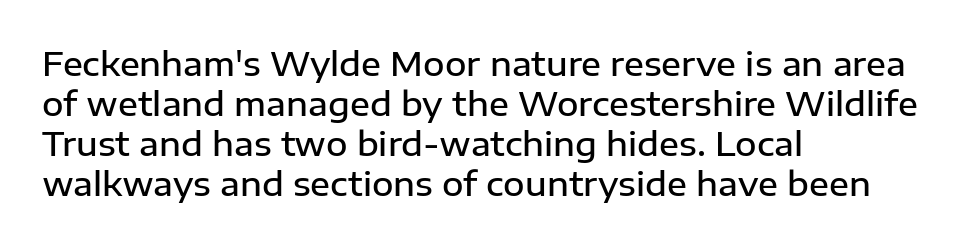
The image shows 33 px semibold sans-serif type, upright; set left-aligned, line spacing 1.21x, normal letter spacing, not underlined; low stroke contrast and a medium x-height.
